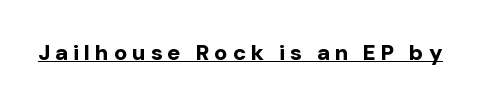
Q: Is the text bold? A: Yes.
Q: Is the text italic (slanted)? A: No, it is upright.
Q: Is the text underlined? A: Yes.
Q: Is the spacing between letters normal or unusually wide? A: Unusually wide.
